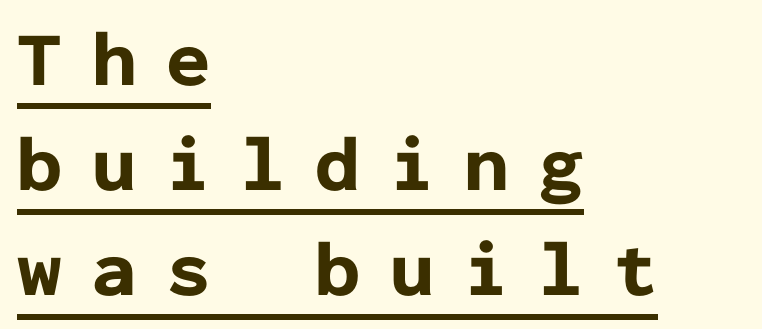
{"serif": "no", "italic": "no", "bold": "yes", "weight": "bold", "width": "normal", "stroke_contrast": "low", "x_height": "medium", "monospaced": "yes", "underline": "yes", "align": "left", "line_spacing": "normal", "line_spacing_ratio": 1.33, "letter_spacing": "wide", "letter_spacing_em": 0.38, "glyph_px": 79}
